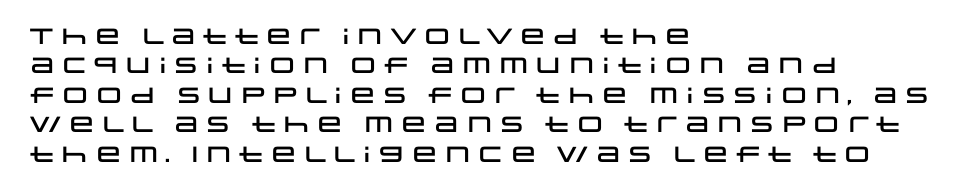
The image shows 22 px text type, upright; set left-aligned, normal line spacing (1.34x), normal letter spacing, not underlined.
